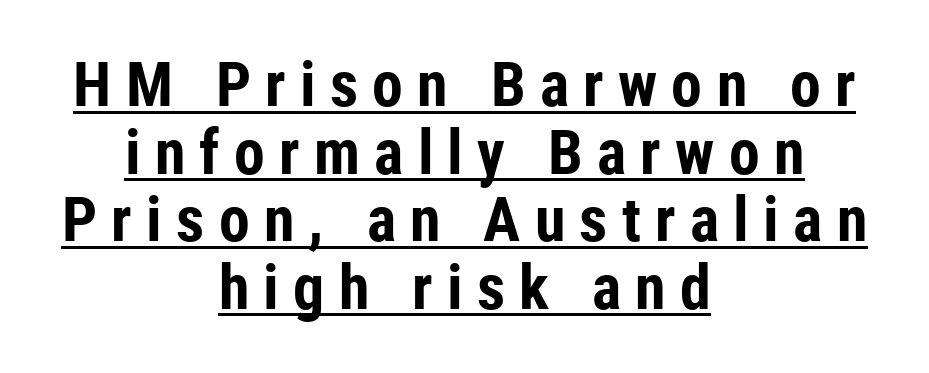
The sample's only ornament is a line tracing under the words. Classification — sans serif. A full-strength bold gives these letters their thick strokes. Does extra space separate the letters? Yes, quite a lot of it.
